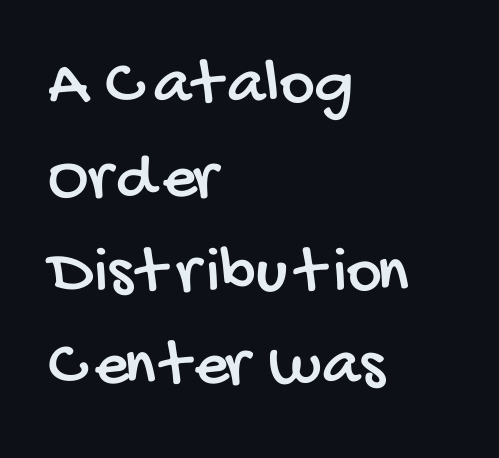
Q: Is the typeface a serif or a sans-serif typeface? A: Sans-serif.
Q: Is the text underlined? A: No.
Q: How is the paragraph aligned? A: Left-aligned.
Q: Is the spacing between letters normal or unusually wide? A: Normal.
Q: Is the spacing between lines tight, normal or loose? A: Normal.
Q: Width (condensed, normal, or wide)? A: Condensed.
Q: Stroke contrast? A: Low.
Q: x-height? A: Large.
Q: Monospaced? A: No.
